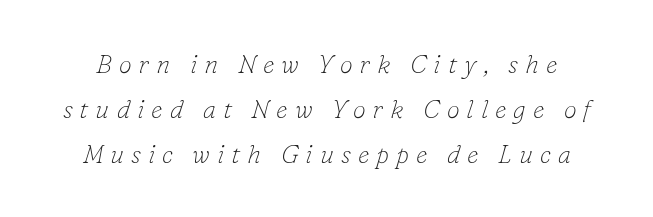
Q: Is the text bold? A: No.
Q: Is the text italic (slanted)? A: Yes, it leans right by about 16 degrees.
Q: Is the text underlined? A: No.
Q: Is the spacing between letters normal or unusually wide? A: Unusually wide.
